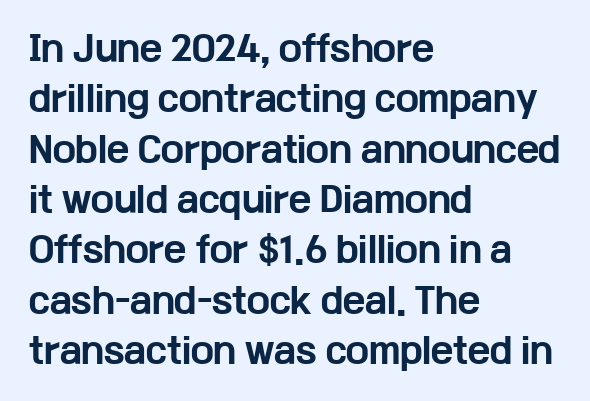
The image shows 34 px bold, wide sans-serif type, upright; set left-aligned, normal line spacing (1.48x), normal letter spacing, not underlined; low stroke contrast and a medium x-height.
